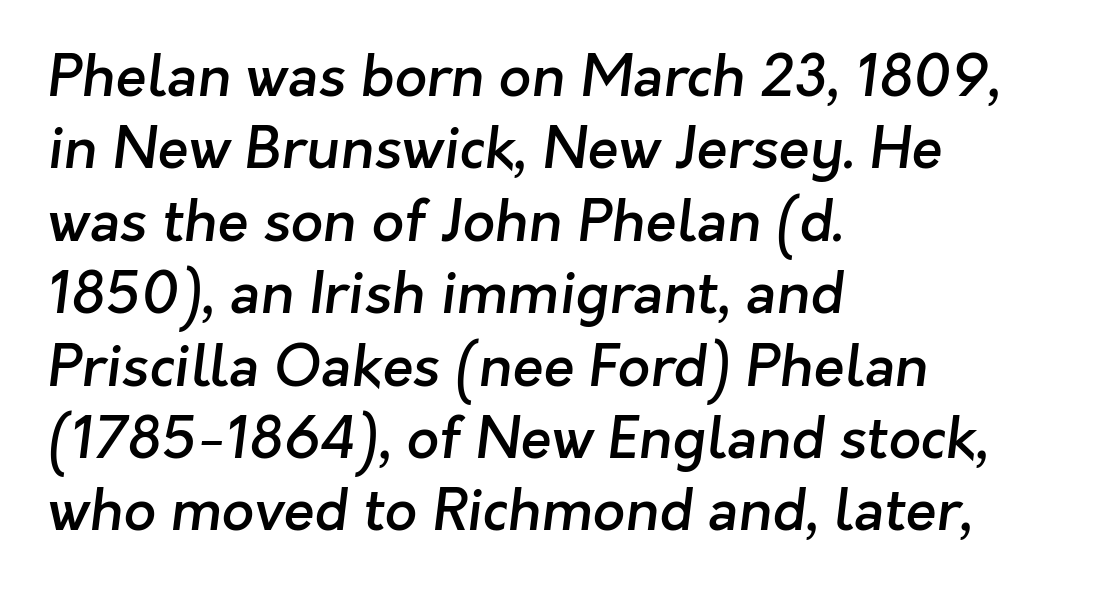
The line texture is even and compact thanks to regular tracking. Do the characters align in a grid? No, the font is proportional. These lines stack with their left ends in a neat column. Stroke thickness is moderately raised; the sample reads as semibold. The vertical gap from one line to the next is medium. The type family on display is of the sans-serif kind.
